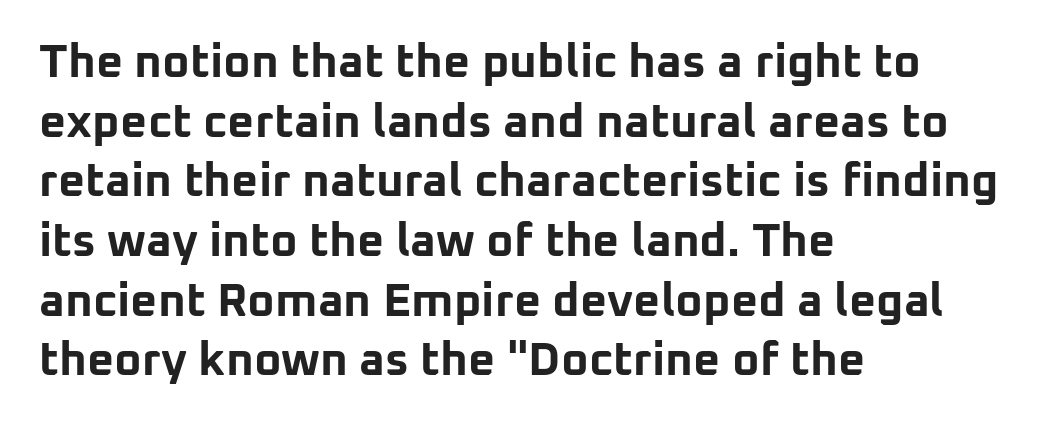
The image shows 47 px bold sans-serif type, upright; set left-aligned, normal line spacing (1.27x), normal letter spacing, not underlined; low stroke contrast and a medium x-height.
